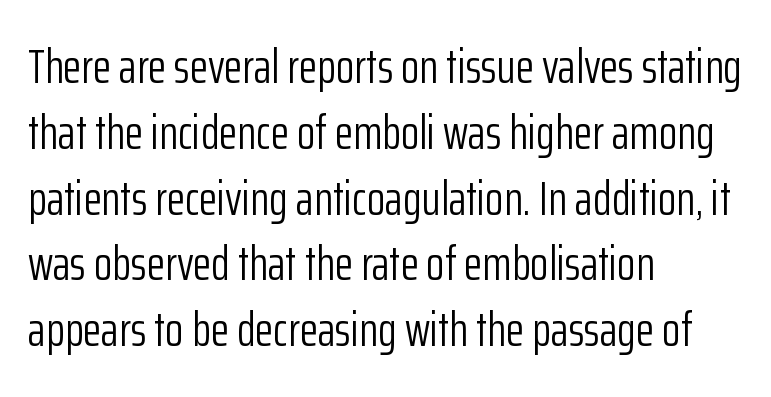
The paragraph has a hard left edge and a soft right edge. This sample has the flowing, uneven cadence of proportional lettering. Vertical stems look standard width or narrower in stroke. Normally led — the rows are evenly, conventionally spaced.
